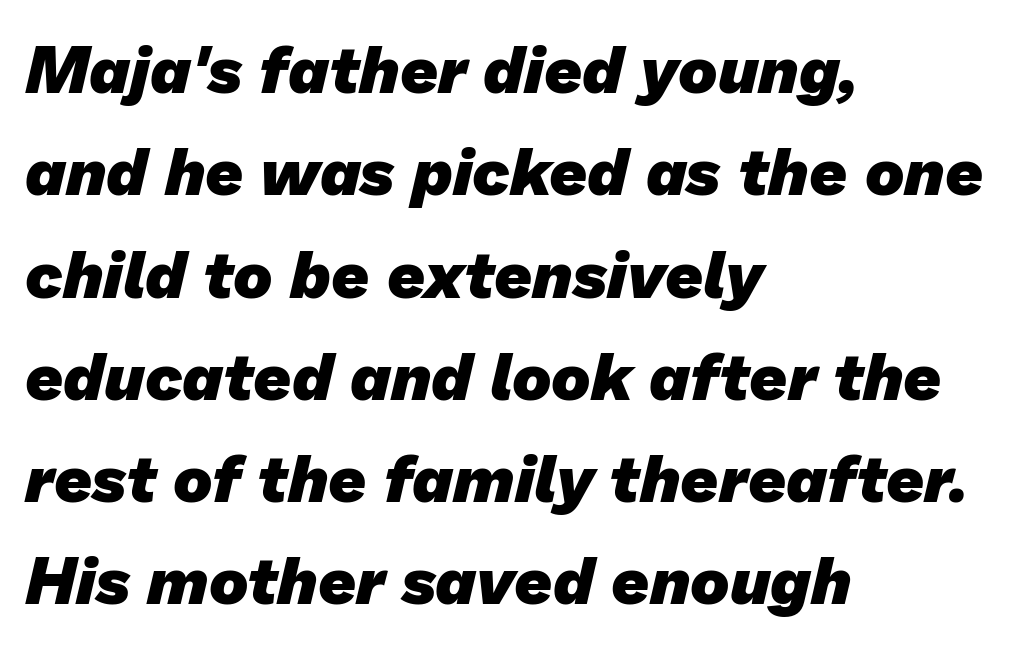
{"serif": "no", "bold": "yes", "weight": "heavy", "width": "normal", "stroke_contrast": "low", "x_height": "medium", "monospaced": "no", "underline": "no", "align": "left", "line_spacing": "normal", "line_spacing_ratio": 1.55, "letter_spacing": "normal", "letter_spacing_em": 0.0, "glyph_px": 66}
